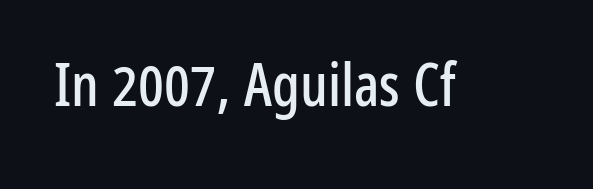
Q: Is the text italic (slanted)? A: No, it is upright.
Q: Is the typeface a serif or a sans-serif typeface? A: Sans-serif.
Q: Is the text underlined? A: No.
Q: Is the spacing between letters normal or unusually wide? A: Normal.
Q: Width (condensed, normal, or wide)? A: Condensed.
Q: Stroke contrast? A: Low.
Q: x-height? A: Medium.
Q: Monospaced? A: No.
